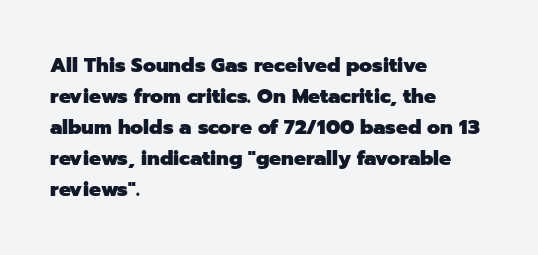
This is heavy type, rendered in bold. No extra tracking has been applied to these lines. The lines in this sample share a left origin and differ only in where they stop. A typesetter would call this leading conventional body-copy spacing. The typography opts for an upright posture over an oblique one. No word sits above an underline.
